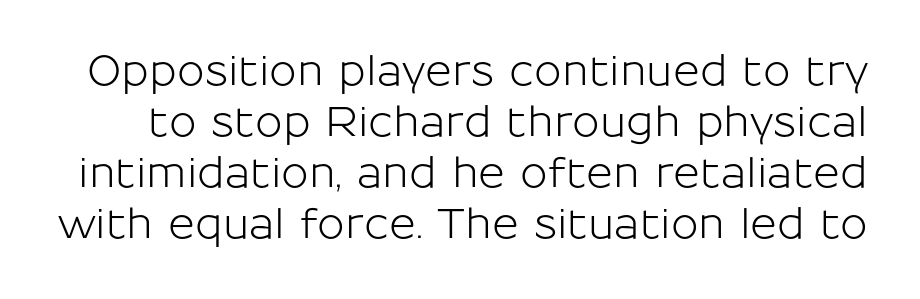
Quick note: underline off. Ordinary non-slanted type is in use. Do the characters align in a grid? No, the font is proportional. The tracking reads as untouched default to a designer's eye. A sans-serif font was chosen for this passage.
